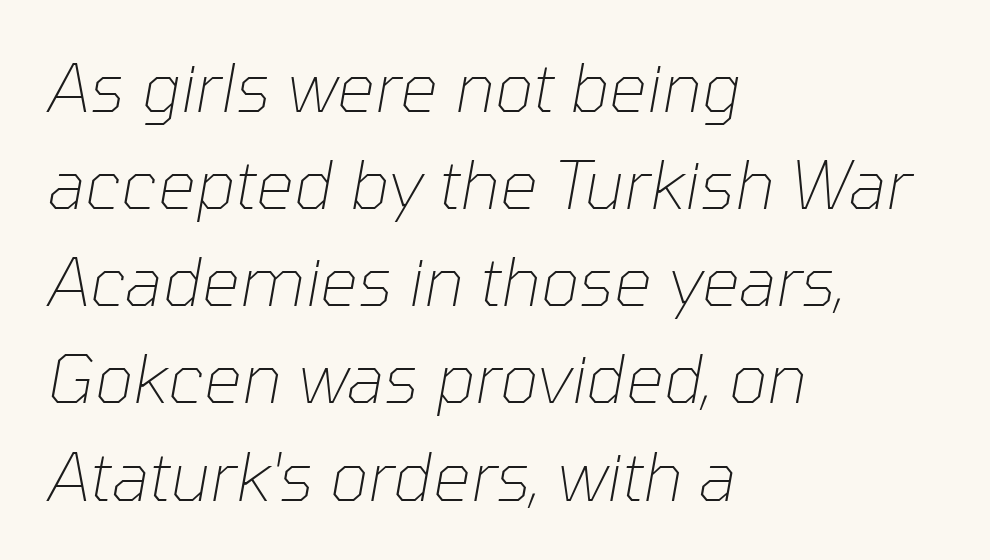
Q: Is the text bold? A: No.
Q: Is the text italic (slanted)? A: Yes, it leans right by about 10 degrees.
Q: Is the text underlined? A: No.
Q: How is the paragraph aligned? A: Left-aligned.
Q: Is the spacing between letters normal or unusually wide? A: Normal.
Q: Is the spacing between lines tight, normal or loose? A: Normal.
Q: Width (condensed, normal, or wide)? A: Normal.
Q: Stroke contrast? A: Low.
Q: x-height? A: Medium.
Q: Monospaced? A: No.
